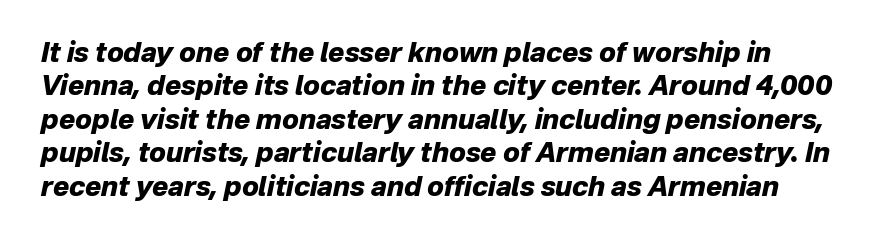
Q: Is the text bold? A: Yes.
Q: Is the text italic (slanted)? A: Yes, it leans right by about 12 degrees.
Q: Is the text underlined? A: No.
Q: Is the spacing between letters normal or unusually wide? A: Normal.
